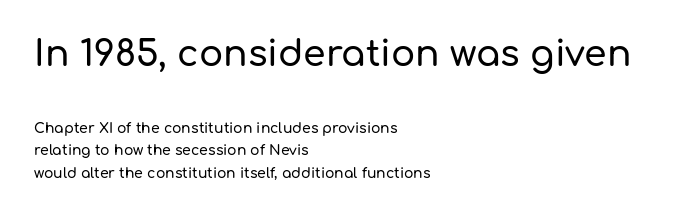
The image shows 36 px sans-serif type, upright; set left-aligned, normal line spacing (1.59x), normal letter spacing, not underlined; the first (top) block is 2.57x larger; low stroke contrast and a medium x-height.
